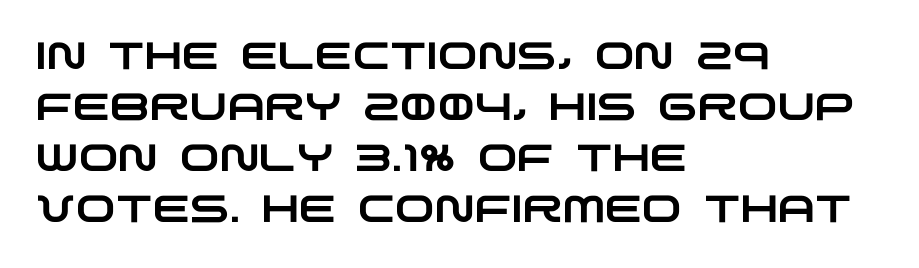
The image shows 38 px wide sans-serif type; set left-aligned, normal line spacing (1.34x), normal letter spacing, not underlined; low stroke contrast and a large x-height.
